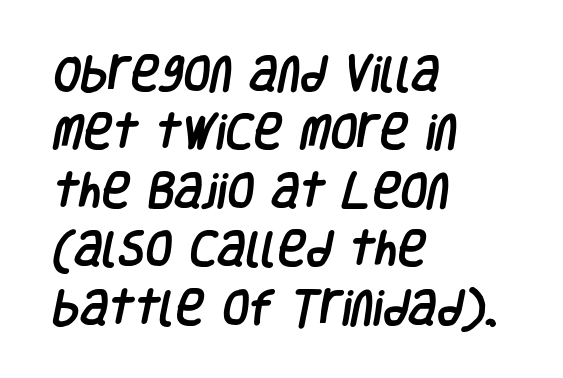
Each letter keeps its own natural width here, so spacing adapts to shape. The paragraph has a hard left edge and a soft right edge. Here the glyphs are tracked normally, forming tight word shapes. The area under the type is left untouched. Quick note: interline space is typical.
